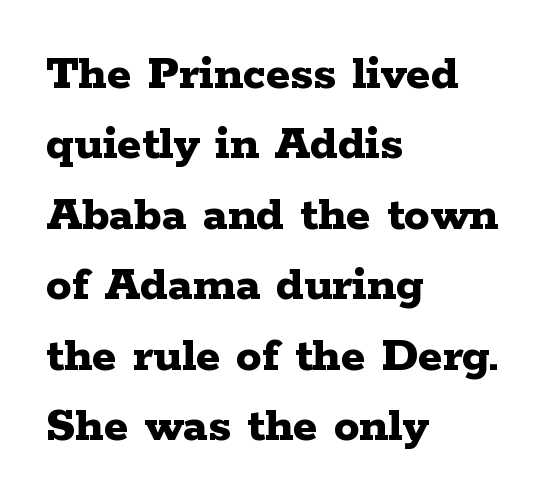
The image shows 51 px bold, wide serif type, upright; set left-aligned, normal line spacing (1.38x), normal letter spacing, not underlined; low stroke contrast and a medium x-height.
